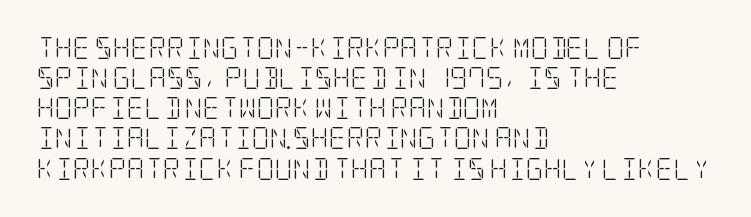
The image shows 22 px text type, upright; set left-aligned, normal line spacing (1.37x), normal letter spacing, not underlined.
